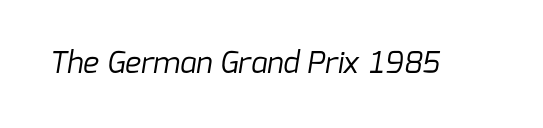
Q: Is the text bold? A: No.
Q: Is the typeface a serif or a sans-serif typeface? A: Sans-serif.
Q: Is the text underlined? A: No.
Q: Is the spacing between letters normal or unusually wide? A: Normal.
Q: Width (condensed, normal, or wide)? A: Normal.
Q: Stroke contrast? A: Low.
Q: x-height? A: Medium.
Q: Monospaced? A: No.
